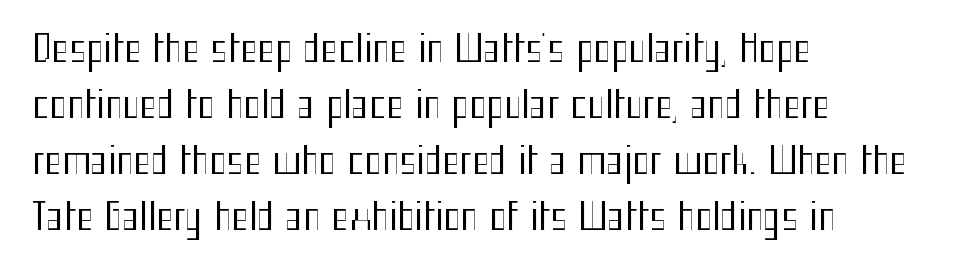
The image shows 37 px regular-weight, condensed sans-serif type, upright; set left-aligned, normal line spacing (1.51x), normal letter spacing, not underlined; medium stroke contrast and a medium x-height.
